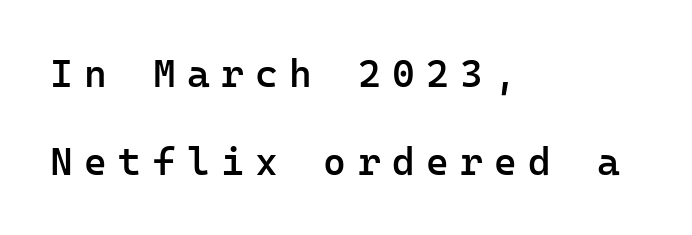
Vertical spacing — loose. These lines are rendered in a fixed-pitch font. Check under the words: just untouched page. Spacing between characters has been opened up far beyond the box default.
